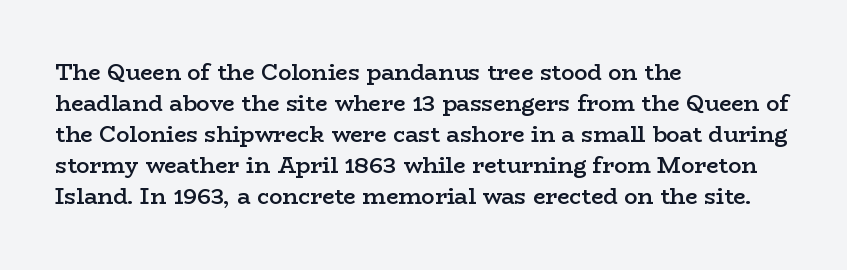
{"italic": "no", "bold": "semi", "underline": "no", "align": "left", "line_spacing": "normal", "line_spacing_ratio": 1.41, "letter_spacing": "normal", "letter_spacing_em": 0.0, "glyph_px": 22}
